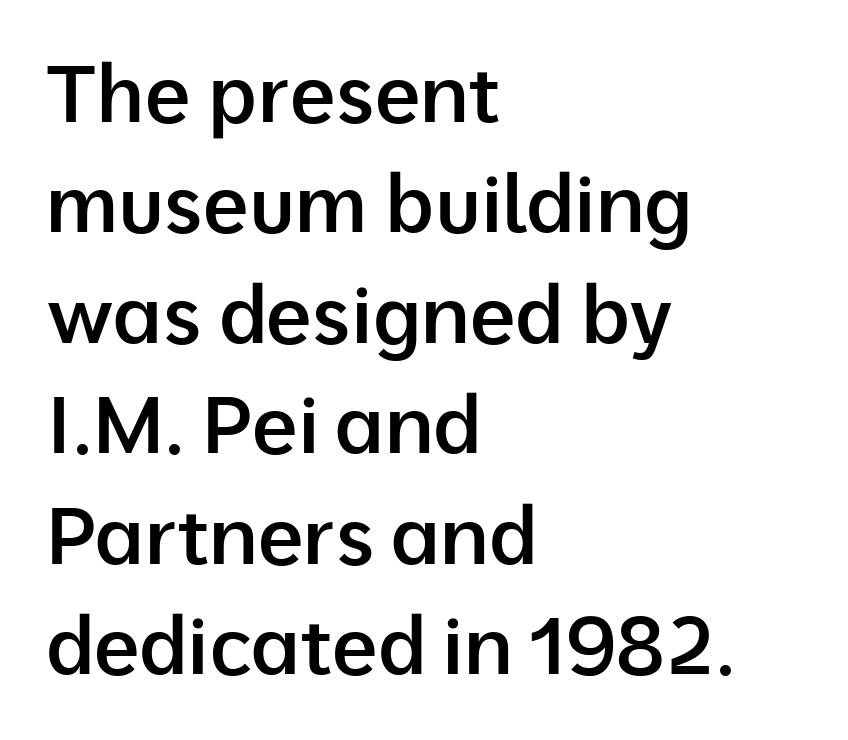
Q: Is the text bold? A: Semi-bold.
Q: Is the text italic (slanted)? A: No, it is upright.
Q: Is the typeface a serif or a sans-serif typeface? A: Sans-serif.
Q: Is the text underlined? A: No.
Q: How is the paragraph aligned? A: Left-aligned.
Q: Is the spacing between letters normal or unusually wide? A: Normal.
Q: Is the spacing between lines tight, normal or loose? A: Normal.
Q: Width (condensed, normal, or wide)? A: Normal.
Q: Stroke contrast? A: Low.
Q: x-height? A: Medium.
Q: Monospaced? A: No.
